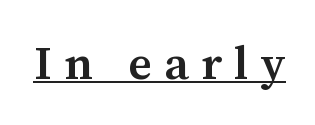
Q: Is the text bold? A: Semi-bold.
Q: Is the text italic (slanted)? A: No, it is upright.
Q: Is the typeface a serif or a sans-serif typeface? A: Serif.
Q: Is the text underlined? A: Yes.
Q: Is the spacing between letters normal or unusually wide? A: Unusually wide.
Q: Width (condensed, normal, or wide)? A: Normal.
Q: Stroke contrast? A: Medium.
Q: x-height? A: Medium.
Q: Monospaced? A: No.
